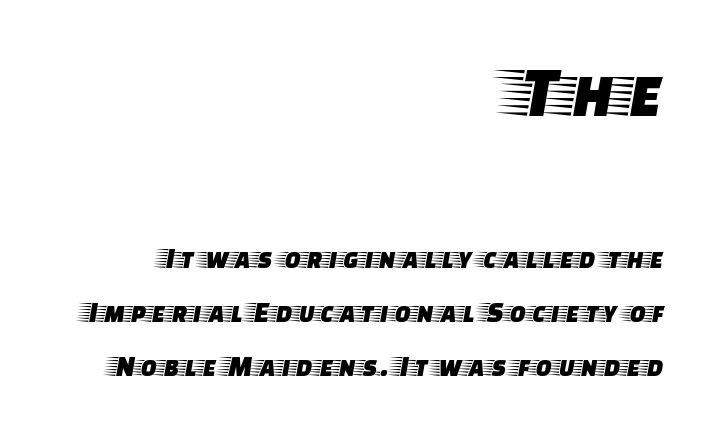
{"serif": "yes", "width": "wide", "stroke_contrast": "low", "x_height": "large", "monospaced": "no", "underline": "no", "align": "right", "line_spacing_ratio": 1.8, "letter_spacing": "normal", "letter_spacing_em": 0.0, "larger_block": "first", "size_ratio": 2.47, "glyph_px": 74}
